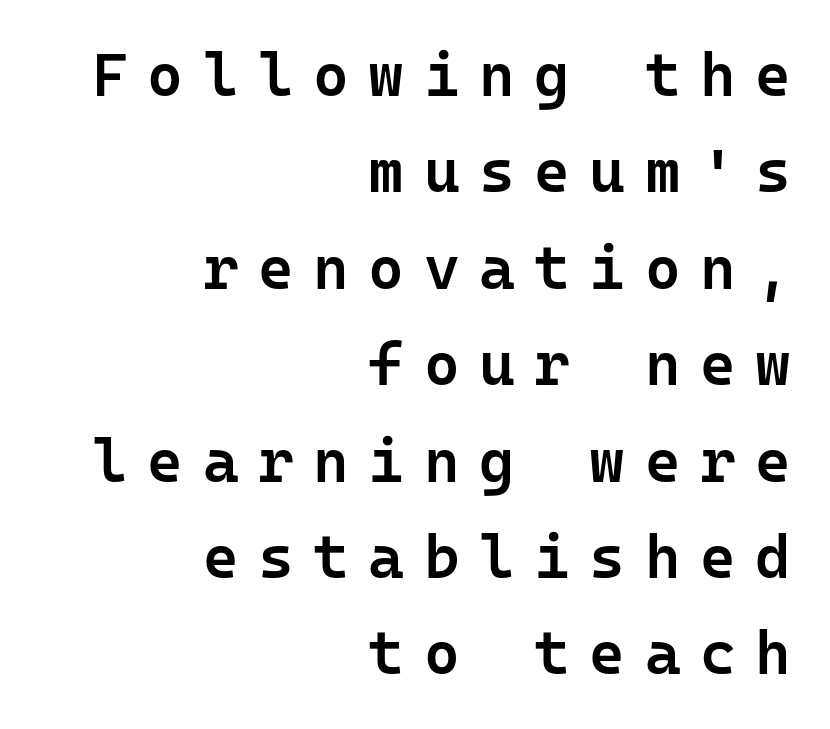
The block of text has a typical density, with ordinary space between rows. The compositor pushed each line to the right boundary. Fixed-width glyphs throughout — classic coding-font behaviour. Only glyphs here, with clear space below each row. The tracking reads as deliberately expanded to a designer's eye. What kind of face is this? One without serifs — a sans.
